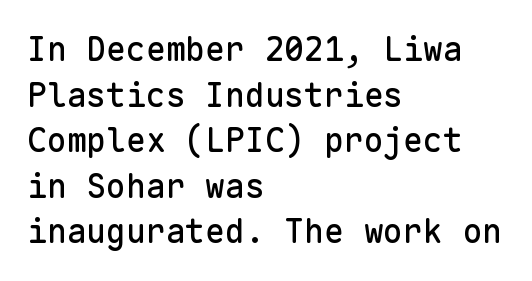
The image shows 33 px sans-serif type, upright, monospaced; set left-aligned, normal line spacing (1.38x), normal letter spacing, not underlined; low stroke contrast and a medium x-height.
